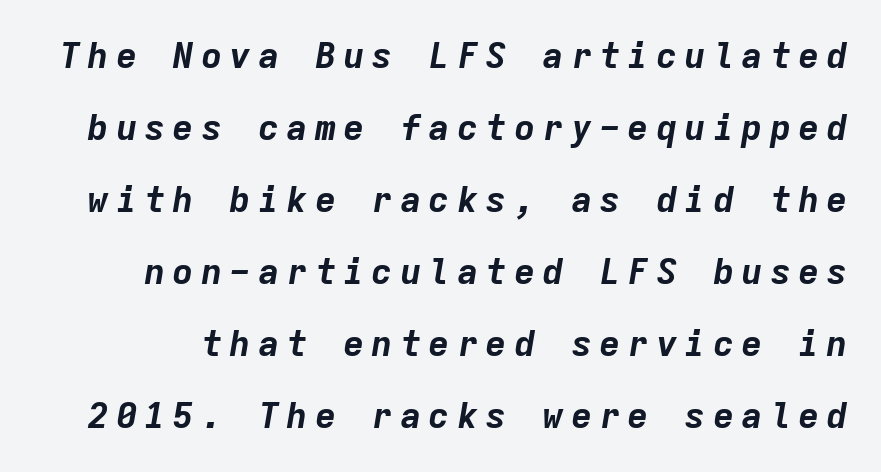
Spacing verdict: monospaced, one width for all characters. The string is rendered with underlining switched off. Does the weight exceed regular? Yes, all the way to bold. Notice how the stems are inclined rather than vertical — that's the hallmark of italics. Line spacing here is loose.
